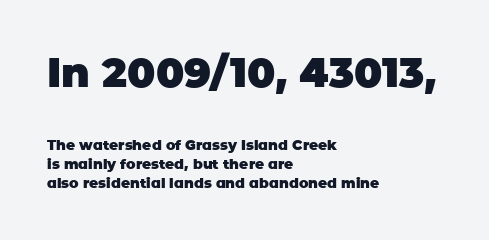
The image shows 41 px heavy sans-serif type, upright; set left-aligned, normal line spacing (1.37x), normal letter spacing, not underlined; the first (top) block is 2.93x larger; low stroke contrast and a large x-height.
